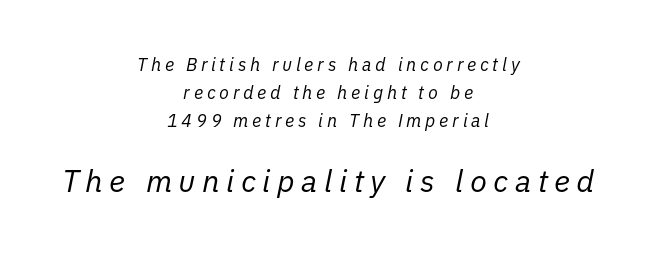
Q: Is the text bold? A: No.
Q: Is the text italic (slanted)? A: Yes, it leans right by about 11 degrees.
Q: Is the text underlined? A: No.
Q: How is the paragraph aligned? A: Centered.
Q: Is the spacing between letters normal or unusually wide? A: Unusually wide.
Q: Is the spacing between lines tight, normal or loose? A: Normal.
Q: Which block of text is set in a larger size, the first (top) or the second (bottom)? A: The second (bottom) one.
Q: Width (condensed, normal, or wide)? A: Normal.
Q: Stroke contrast? A: Low.
Q: x-height? A: Medium.
Q: Monospaced? A: No.
